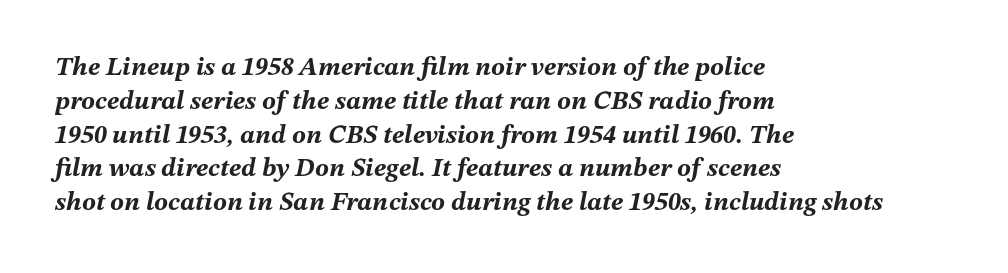
The image shows 26 px bold type, italic (leaning right); set left-aligned, normal line spacing (1.3x), normal letter spacing, not underlined.
